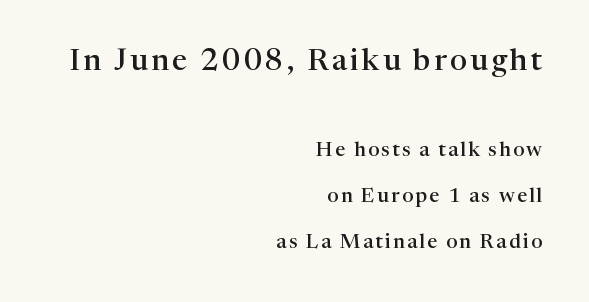
Typesetter's note — upper block bumped up in size, lower block left smaller. Do the characters align in a grid? No, the font is proportional. Alignment: flush right. This is the in-between weight designers call semibold or demi.
